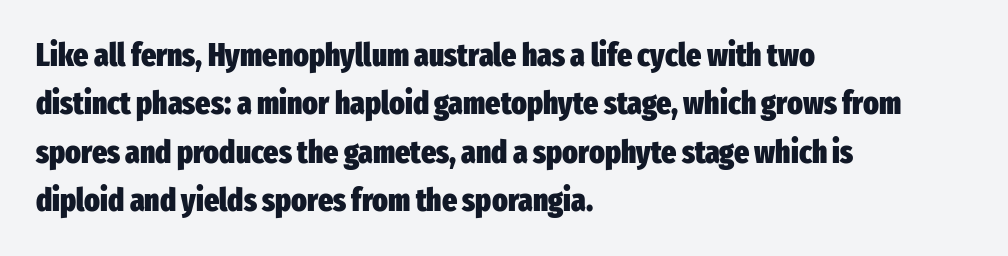
Q: Is the text bold? A: Yes.
Q: Is the text italic (slanted)? A: No, it is upright.
Q: Is the typeface a serif or a sans-serif typeface? A: Sans-serif.
Q: Is the text underlined? A: No.
Q: How is the paragraph aligned? A: Left-aligned.
Q: Is the spacing between letters normal or unusually wide? A: Normal.
Q: Is the spacing between lines tight, normal or loose? A: Normal.
Q: Width (condensed, normal, or wide)? A: Condensed.
Q: Stroke contrast? A: Low.
Q: x-height? A: Medium.
Q: Monospaced? A: No.
